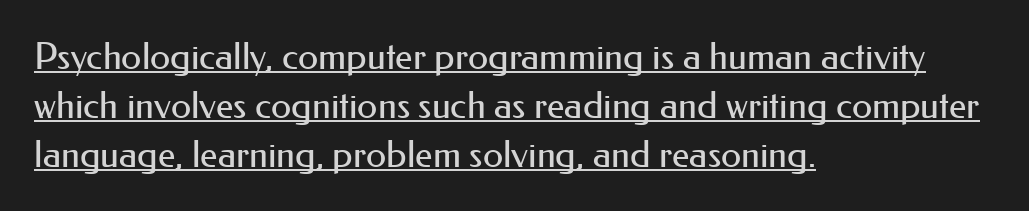
{"serif": "no", "italic": "no", "bold": "no", "weight": "regular", "width": "normal", "stroke_contrast": "medium", "x_height": "small", "monospaced": "no", "underline": "yes", "align": "left", "line_spacing": "normal", "line_spacing_ratio": 1.32, "letter_spacing": "normal", "letter_spacing_em": 0.0, "glyph_px": 37}
